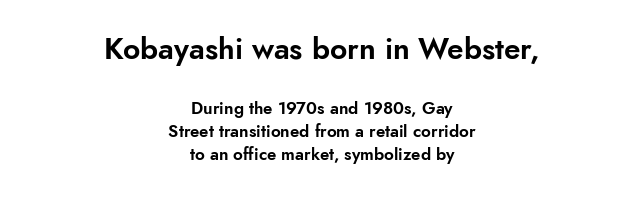
{"serif": "no", "italic": "no", "width": "normal", "stroke_contrast": "low", "x_height": "small", "monospaced": "no", "underline": "no", "align": "center", "line_spacing": "normal", "line_spacing_ratio": 1.36, "letter_spacing": "normal", "letter_spacing_em": 0.0, "larger_block": "first", "size_ratio": 1.76, "glyph_px": 30}
